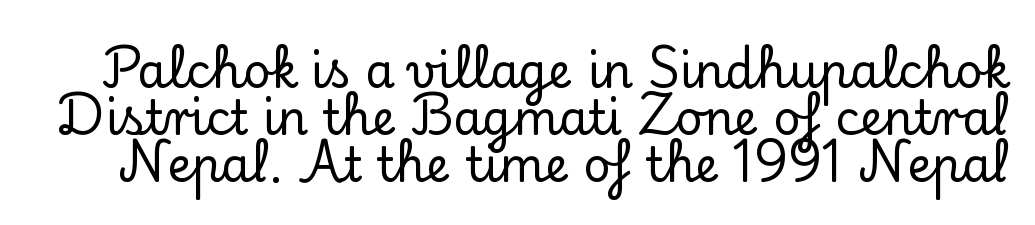
{"serif": "yes", "italic": "no", "width": "normal", "stroke_contrast": "low", "x_height": "small", "monospaced": "no", "underline": "no", "line_spacing": "tight", "line_spacing_ratio": 1.0, "letter_spacing": "normal", "letter_spacing_em": 0.0, "glyph_px": 47}
